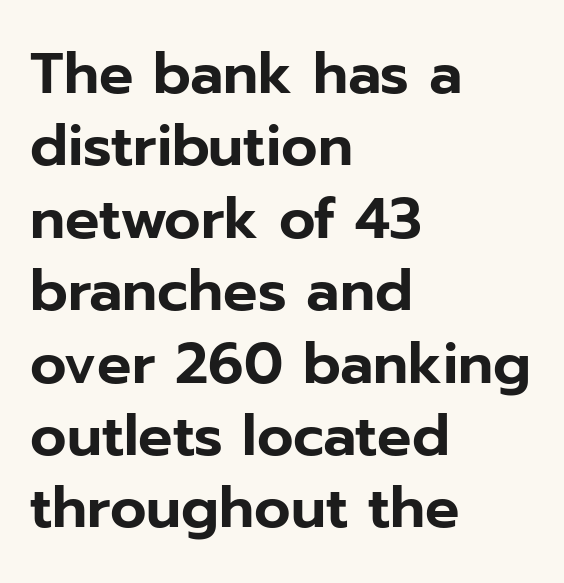
The image shows 57 px sans-serif type, upright; set left-aligned, normal line spacing (1.27x), normal letter spacing, not underlined; low stroke contrast and a medium x-height.
